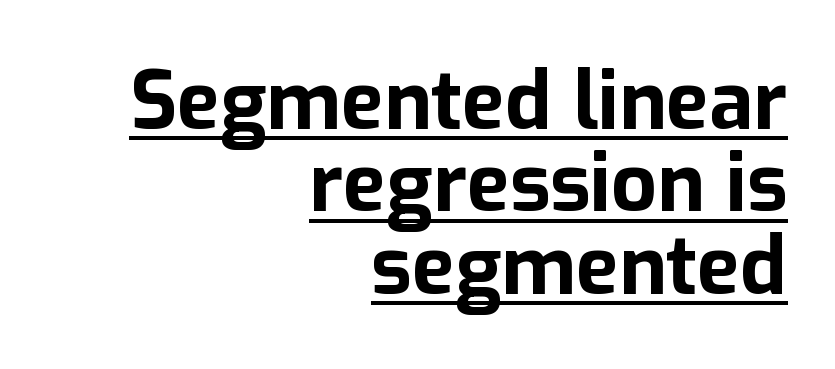
Q: Is the text bold? A: Yes.
Q: Is the text italic (slanted)? A: No, it is upright.
Q: Is the typeface a serif or a sans-serif typeface? A: Sans-serif.
Q: Is the text underlined? A: Yes.
Q: How is the paragraph aligned? A: Right-aligned.
Q: Is the spacing between letters normal or unusually wide? A: Normal.
Q: Is the spacing between lines tight, normal or loose? A: Tight.
Q: Width (condensed, normal, or wide)? A: Normal.
Q: Stroke contrast? A: Low.
Q: x-height? A: Medium.
Q: Monospaced? A: No.
